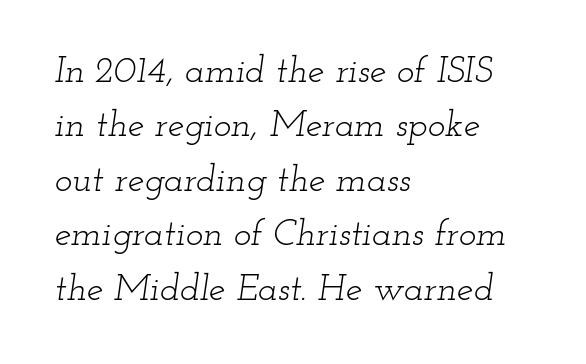
The image shows 37 px light, wide serif type, italic (leaning right); set left-aligned, normal line spacing (1.47x), normal letter spacing, not underlined; low stroke contrast and a small x-height.
